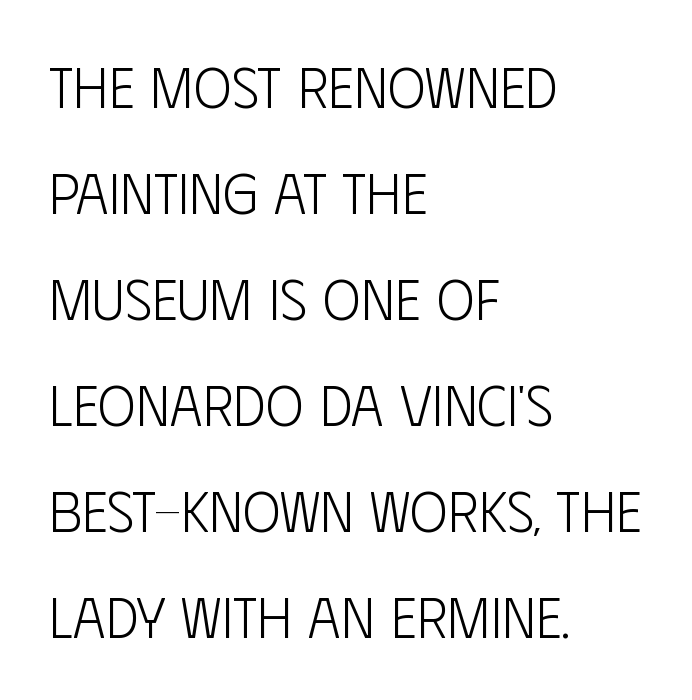
The passage shown is not bold in any degree. The type is set solid horizontally, with unmodified tracking. Is this a fixed-width face? No — the glyphs have proportional, varying widths. The typography opts for an upright posture over an oblique one. Just letters on the line, the space beneath them empty. Short and long lines alike share a common starting point at left.
